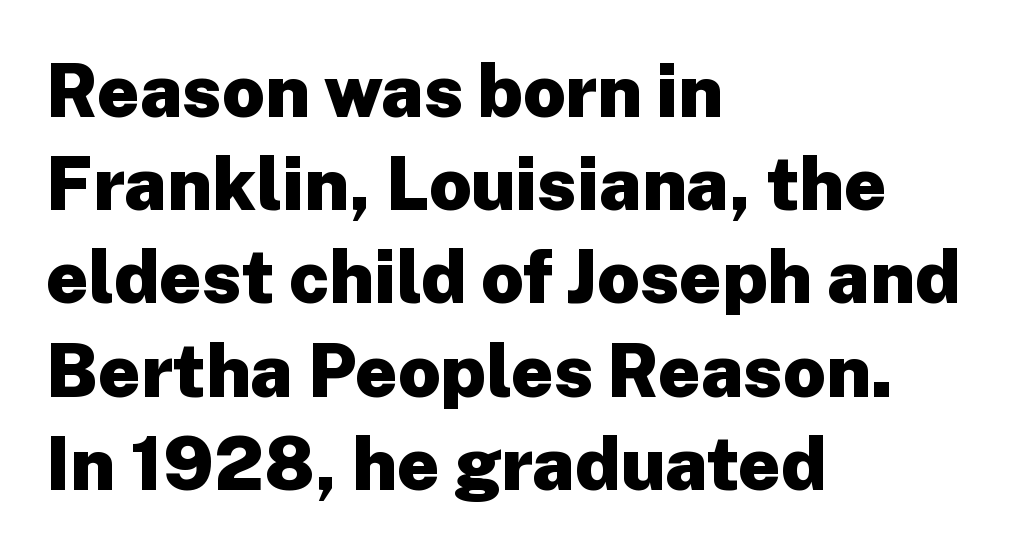
Words appear dense and cohesive because spacing is normal. The font is running at its bold setting. Are there feet on the stems? There aren't — it's a sans. Lines of text with bare space underneath.
